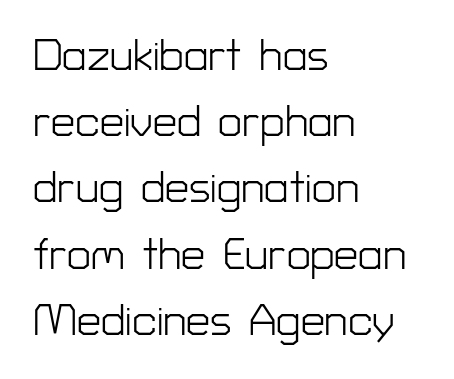
The image shows 43 px light sans-serif type, upright; set left-aligned, normal line spacing (1.54x), normal letter spacing, not underlined; low stroke contrast and a medium x-height.
